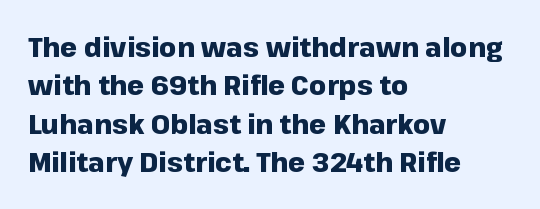
{"italic": "no", "bold": "yes", "underline": "no", "align": "left", "line_spacing": "normal", "line_spacing_ratio": 1.42, "letter_spacing": "normal", "letter_spacing_em": 0.0, "glyph_px": 27}
